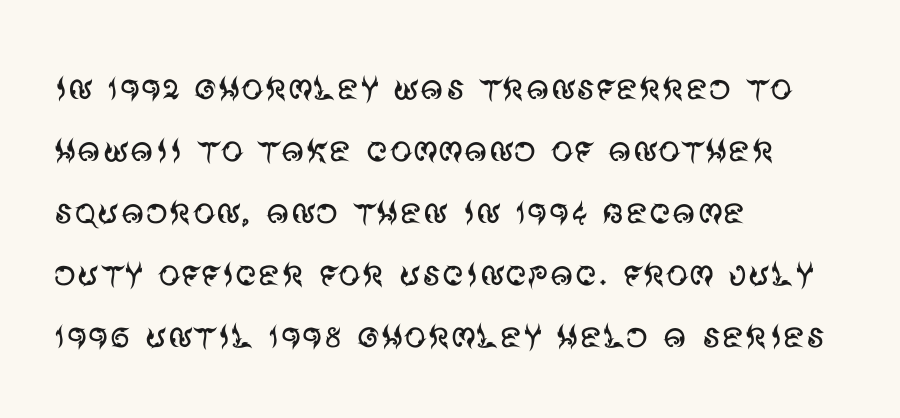
{"serif": "no", "italic": "no", "bold": "no", "weight": "regular", "width": "normal", "stroke_contrast": "medium", "x_height": "large", "monospaced": "no", "underline": "no", "align": "left", "line_spacing": "normal", "line_spacing_ratio": 1.38, "letter_spacing": "normal", "letter_spacing_em": 0.0, "glyph_px": 45}
